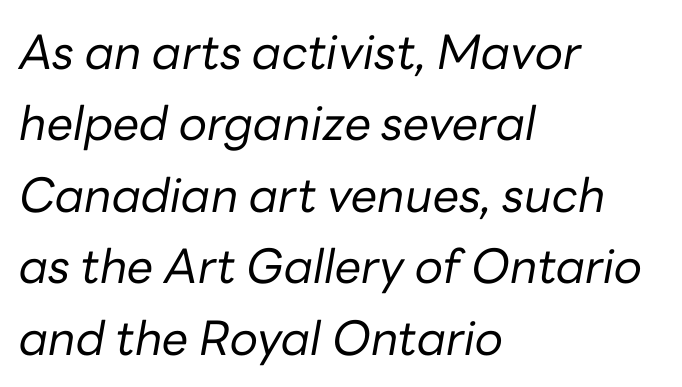
{"italic": "yes", "lean": "right", "slant_degrees": 10, "bold": "no", "weight": "regular", "width": "normal", "stroke_contrast": "low", "x_height": "medium", "monospaced": "no", "underline": "no", "align": "left", "line_spacing": "normal", "line_spacing_ratio": 1.52, "letter_spacing": "normal", "letter_spacing_em": 0.0, "glyph_px": 47}
